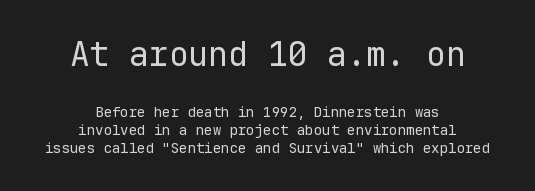
Visually, the top section dominates because its glyphs are scaled up. The space beneath each line is pristine and unruled. The strokes carry an ordinary text weight at most. The rendering keeps characters at their native spacing.
